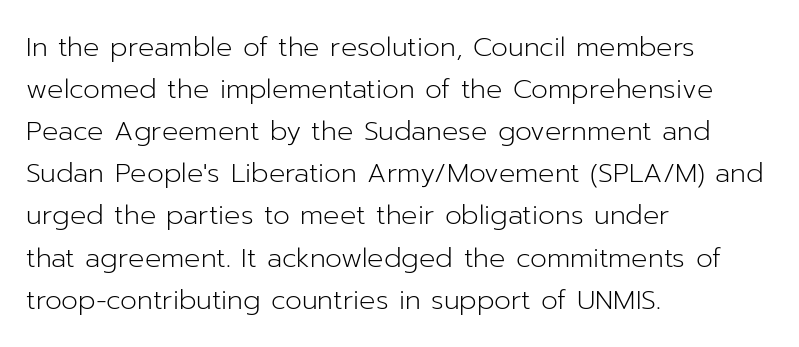
{"italic": "no", "bold": "no", "underline": "no", "align": "left", "line_spacing": "normal", "line_spacing_ratio": 1.56, "letter_spacing": "normal", "letter_spacing_em": 0.0, "glyph_px": 27}
